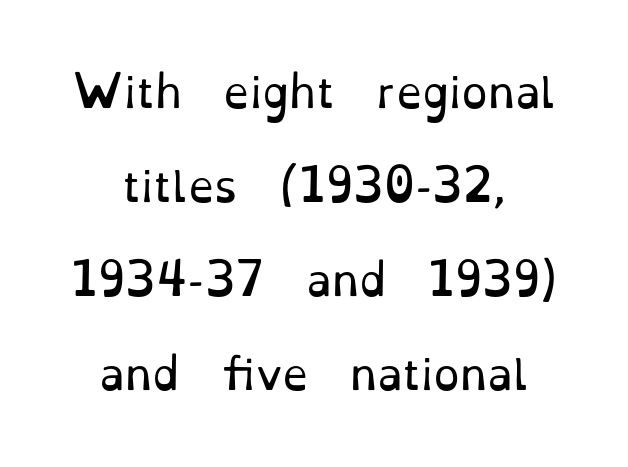
The image shows 42 px regular-weight type, upright; set centered, loose line spacing (2.24x), normal letter spacing, not underlined; low stroke contrast and a small x-height.
